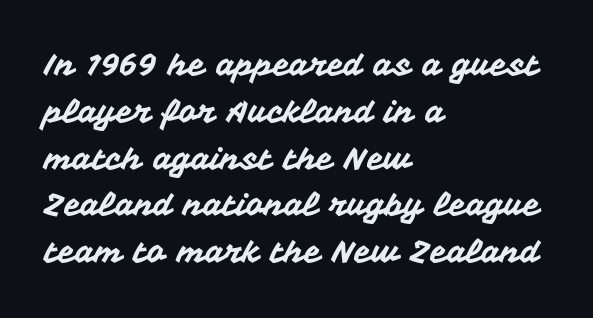
The image shows 31 px sans-serif type; set left-aligned, normal line spacing (1.51x), normal letter spacing, not underlined; medium stroke contrast and a medium x-height.
